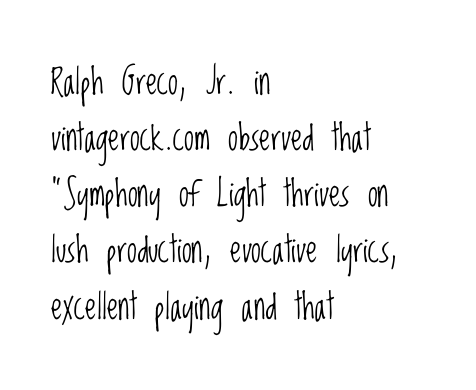
Q: Is the text bold? A: No.
Q: Is the text italic (slanted)? A: No, it is upright.
Q: Is the typeface a serif or a sans-serif typeface? A: Sans-serif.
Q: Is the text underlined? A: No.
Q: How is the paragraph aligned? A: Left-aligned.
Q: Is the spacing between letters normal or unusually wide? A: Normal.
Q: Is the spacing between lines tight, normal or loose? A: Normal.
Q: Width (condensed, normal, or wide)? A: Condensed.
Q: Stroke contrast? A: Low.
Q: x-height? A: Large.
Q: Monospaced? A: No.
